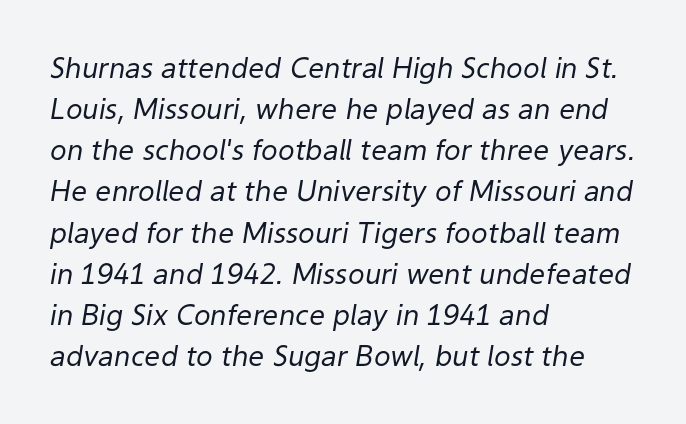
Q: Is the text bold? A: No.
Q: Is the text italic (slanted)? A: Yes, it leans right by about 9 degrees.
Q: Is the text underlined? A: No.
Q: How is the paragraph aligned? A: Left-aligned.
Q: Is the spacing between letters normal or unusually wide? A: Normal.
Q: Is the spacing between lines tight, normal or loose? A: Normal.
Q: Width (condensed, normal, or wide)? A: Normal.
Q: Stroke contrast? A: Low.
Q: x-height? A: Medium.
Q: Monospaced? A: No.
